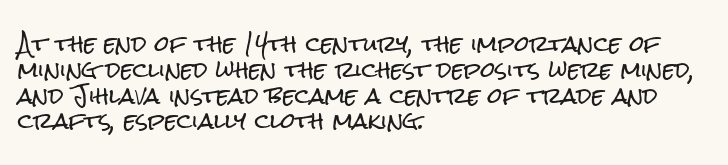
The image shows 21 px text type, upright; set left-aligned, line spacing 1.23x, normal letter spacing, not underlined.
